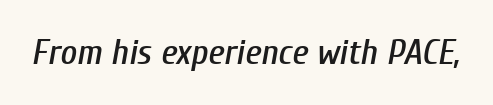
{"italic": "yes", "lean": "right", "slant_degrees": 10, "width": "condensed", "stroke_contrast": "low", "x_height": "medium", "monospaced": "no", "underline": "no", "letter_spacing": "normal", "letter_spacing_em": 0.0, "glyph_px": 36}
